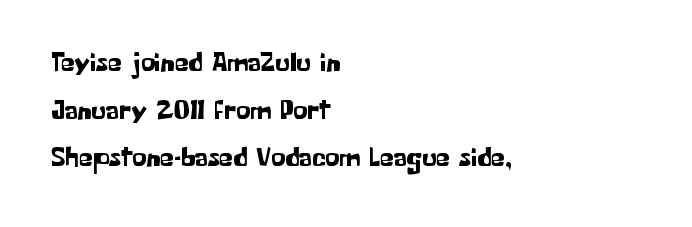
The space directly below the letters is spotless. Default kerning and tracking; the words read as compact shapes. Italic: no, the glyphs are upright roman. Type style note: lacks serifs.
